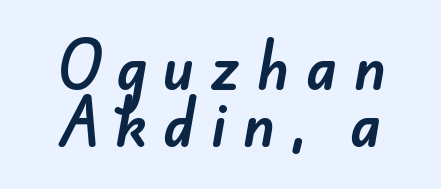
Q: Is the typeface a serif or a sans-serif typeface? A: Sans-serif.
Q: Is the text underlined? A: No.
Q: How is the paragraph aligned? A: Centered.
Q: Is the spacing between letters normal or unusually wide? A: Unusually wide.
Q: Is the spacing between lines tight, normal or loose? A: Tight.
Q: Width (condensed, normal, or wide)? A: Normal.
Q: Stroke contrast? A: Low.
Q: x-height? A: Small.
Q: Monospaced? A: No.
